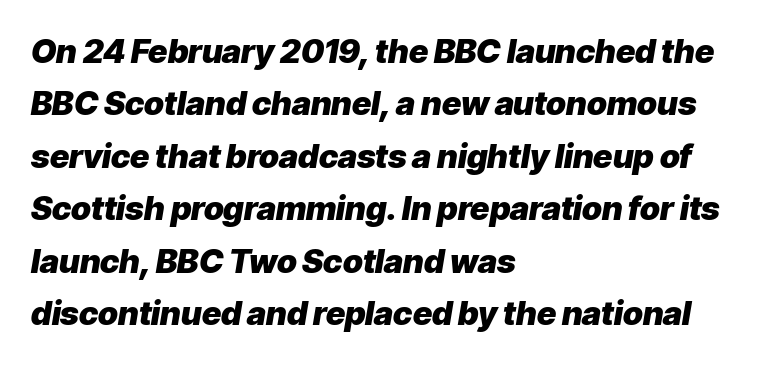
Q: Is the text bold? A: Yes.
Q: Is the text italic (slanted)? A: Yes, it leans right by about 9 degrees.
Q: Is the text underlined? A: No.
Q: How is the paragraph aligned? A: Left-aligned.
Q: Is the spacing between letters normal or unusually wide? A: Normal.
Q: Is the spacing between lines tight, normal or loose? A: Normal.
Q: Width (condensed, normal, or wide)? A: Normal.
Q: Stroke contrast? A: Low.
Q: x-height? A: Medium.
Q: Monospaced? A: No.
